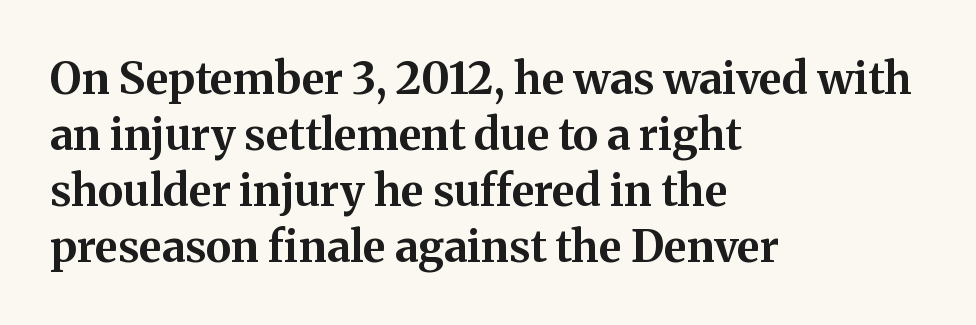
Q: Is the text bold? A: Yes.
Q: Is the text italic (slanted)? A: No, it is upright.
Q: Is the typeface a serif or a sans-serif typeface? A: Serif.
Q: Is the text underlined? A: No.
Q: How is the paragraph aligned? A: Left-aligned.
Q: Is the spacing between letters normal or unusually wide? A: Normal.
Q: Is the spacing between lines tight, normal or loose? A: Normal.
Q: Width (condensed, normal, or wide)? A: Normal.
Q: Stroke contrast? A: Medium.
Q: x-height? A: Medium.
Q: Monospaced? A: No.
